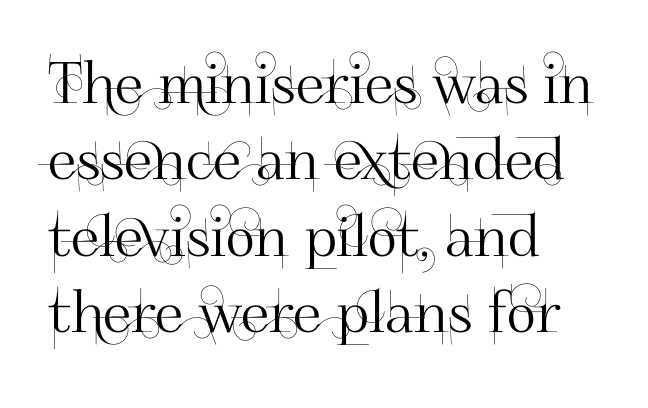
The image shows 57 px sans-serif type, upright; set left-aligned, normal line spacing (1.34x), normal letter spacing, not underlined; high stroke contrast and a small x-height.
